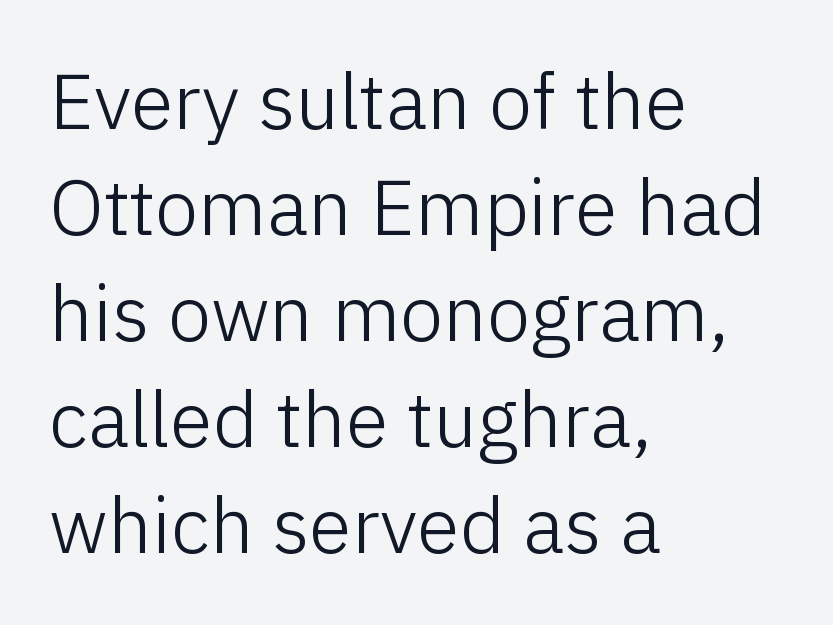
{"serif": "no", "italic": "no", "bold": "no", "weight": "light", "width": "normal", "stroke_contrast": "low", "x_height": "medium", "monospaced": "no", "underline": "no", "align": "left", "line_spacing": "normal", "line_spacing_ratio": 1.36, "letter_spacing": "normal", "letter_spacing_em": 0.0, "glyph_px": 78}
